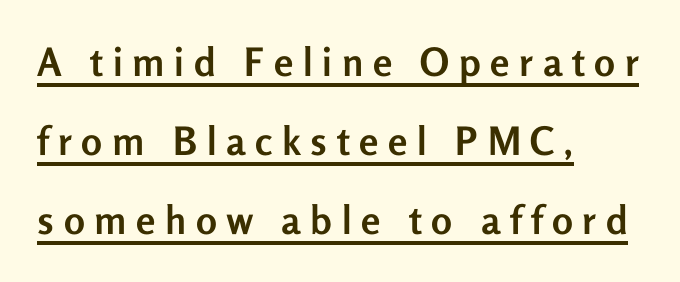
Q: Is the text bold? A: Yes.
Q: Is the text italic (slanted)? A: No, it is upright.
Q: Is the typeface a serif or a sans-serif typeface? A: Sans-serif.
Q: Is the text underlined? A: Yes.
Q: How is the paragraph aligned? A: Left-aligned.
Q: Is the spacing between letters normal or unusually wide? A: Unusually wide.
Q: Is the spacing between lines tight, normal or loose? A: Loose.
Q: Width (condensed, normal, or wide)? A: Normal.
Q: Stroke contrast? A: Low.
Q: x-height? A: Medium.
Q: Monospaced? A: No.
